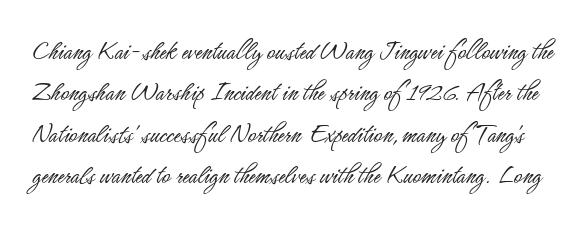
{"serif": "no", "bold": "no", "weight": "light", "width": "condensed", "stroke_contrast": "low", "x_height": "small", "monospaced": "no", "underline": "no", "line_spacing": "normal", "line_spacing_ratio": 1.48, "letter_spacing": "normal", "letter_spacing_em": 0.0, "glyph_px": 28}
